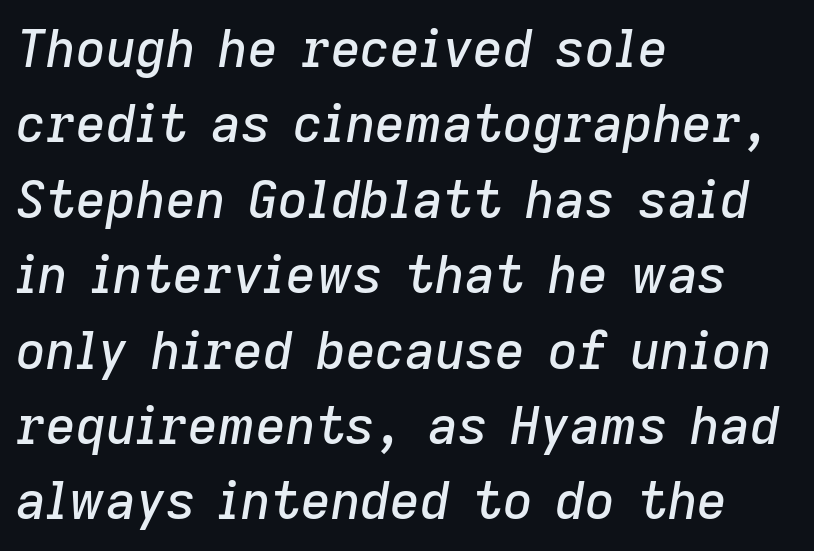
Q: Is the text italic (slanted)? A: Yes, it leans right by about 9 degrees.
Q: Is the text underlined? A: No.
Q: How is the paragraph aligned? A: Left-aligned.
Q: Is the spacing between letters normal or unusually wide? A: Normal.
Q: Is the spacing between lines tight, normal or loose? A: Normal.
Q: Width (condensed, normal, or wide)? A: Normal.
Q: Stroke contrast? A: Low.
Q: x-height? A: Medium.
Q: Monospaced? A: No.
